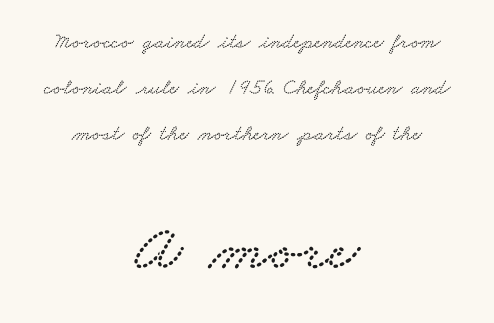
The image shows 66 px wide serif type; set centered, loose line spacing (2.1x), normal letter spacing, not underlined; the second (bottom) block is 3.0x larger; low stroke contrast and a small x-height.
